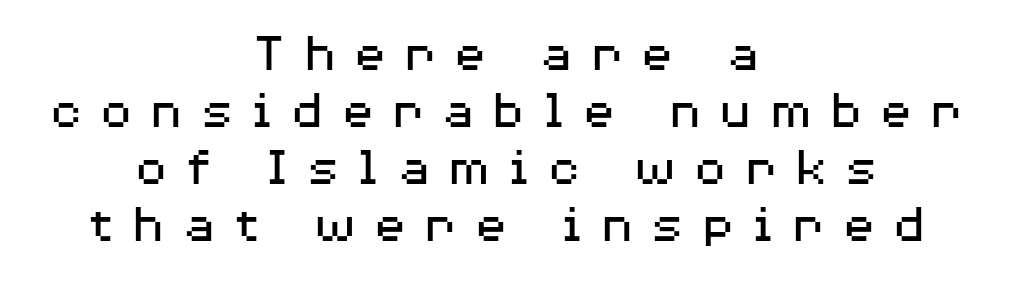
A bare baseline throughout the passage. The passage shown stacks its lines with hardly any gap. Typeset on center — no edge is straight. Spacing verdict: proportional, widths tailored to each character. These lines have a slow, spaced-out rhythm from letter to letter.
